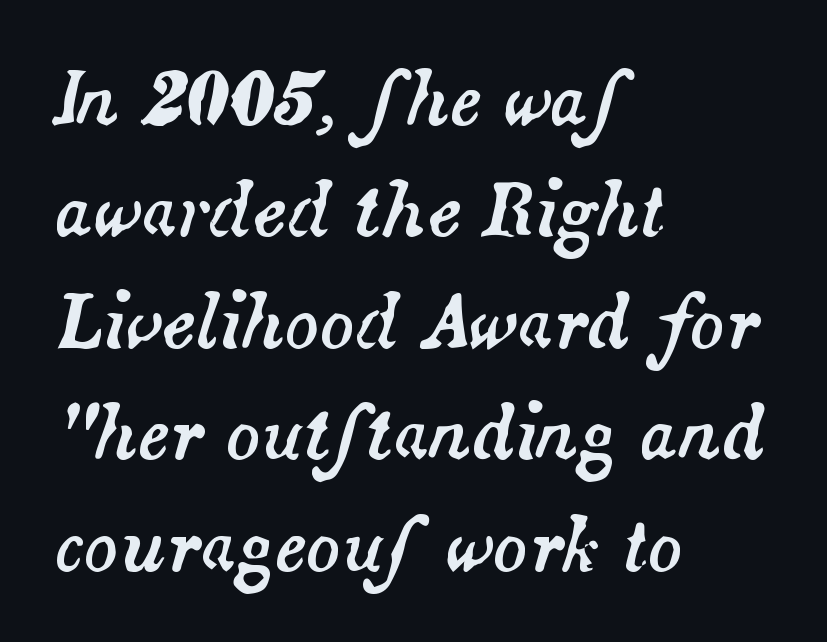
Q: Is the text italic (slanted)? A: Yes, it leans right by about 14 degrees.
Q: Is the text underlined? A: No.
Q: How is the paragraph aligned? A: Left-aligned.
Q: Is the spacing between letters normal or unusually wide? A: Normal.
Q: Is the spacing between lines tight, normal or loose? A: Normal.
Q: Width (condensed, normal, or wide)? A: Normal.
Q: Stroke contrast? A: Medium.
Q: x-height? A: Small.
Q: Monospaced? A: No.
